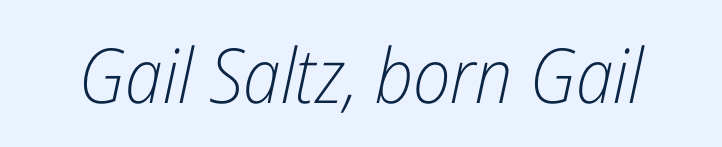
{"italic": "yes", "lean": "right", "slant_degrees": 12, "bold": "no", "weight": "light", "width": "condensed", "stroke_contrast": "low", "x_height": "medium", "monospaced": "no", "underline": "no", "letter_spacing": "normal", "letter_spacing_em": 0.0, "glyph_px": 76}
